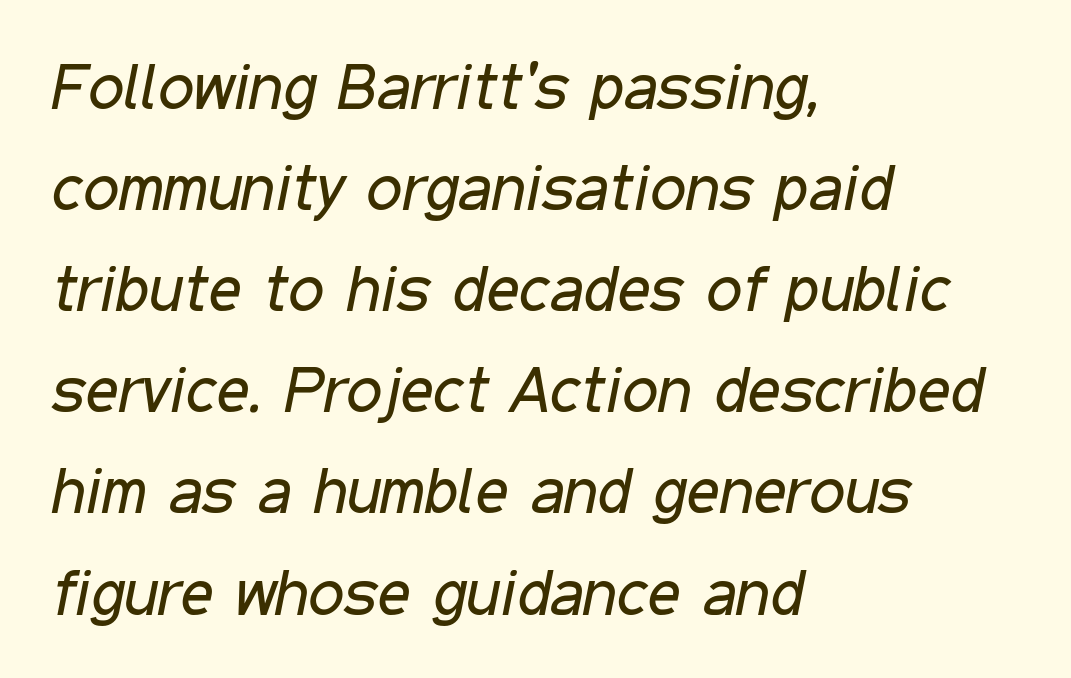
The image shows 64 px regular-weight, condensed type, italic (leaning right); set left-aligned, normal line spacing (1.58x), normal letter spacing, not underlined; low stroke contrast and a medium x-height.
